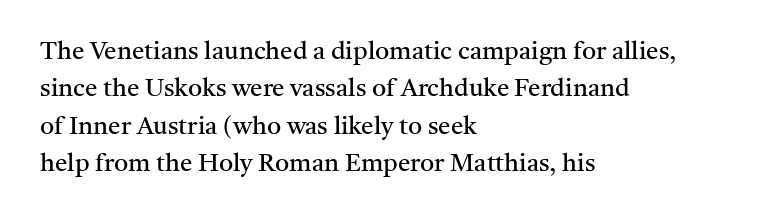
The image shows 25 px text type, upright; set left-aligned, normal line spacing (1.5x), normal letter spacing, not underlined.
